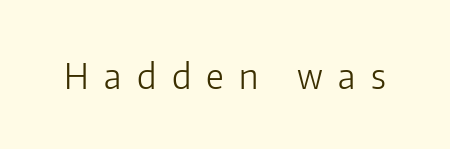
Varying glyph widths throughout — classic text-font behaviour. Underline: absent. Heft: none added — not bold. Does the type have serifs? No, each stem ends abruptly.
